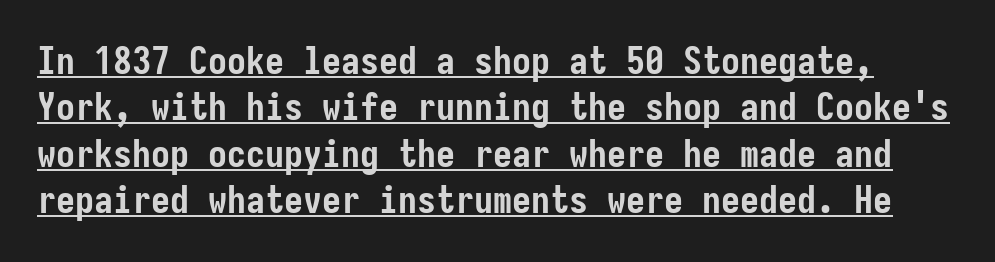
You can see a thin bar hugging the bottom of the glyphs. A sans-serif font was chosen for this passage. Is the letter spacing exaggerated? No — it looks like the ordinary default. The lettering holds an erect, upright posture throughout. A dark, heavy texture on the line: the type is bold.
